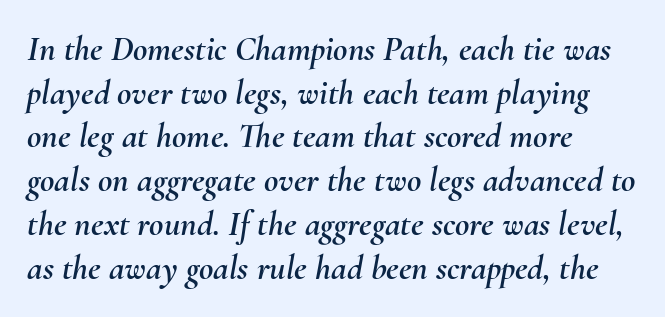
The rag falls on the right side of this text block. The rendering uses a moderate line-height, typical for paragraphs. There is no visible air inserted between adjacent glyphs. Letters rest on an invisible, unmarked baseline. Italic? Definitely — the glyphs are oblique. A typesetter would call this proportional, since set widths differ per character.
